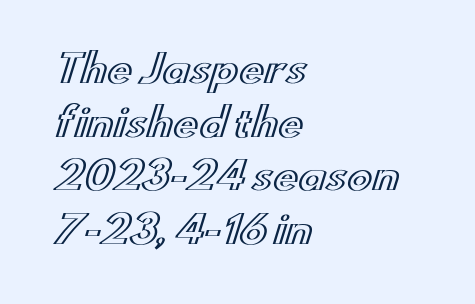
The image shows 38 px wide type; set left-aligned, normal line spacing (1.41x), normal letter spacing, not underlined; a small x-height.
